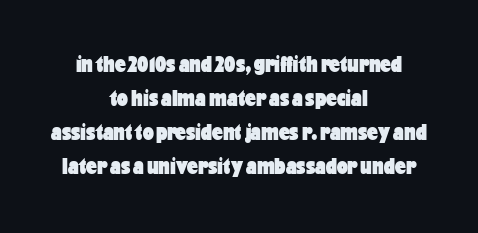
The image shows 24 px bold type, upright; set centered, normal line spacing (1.42x), normal letter spacing, not underlined.
